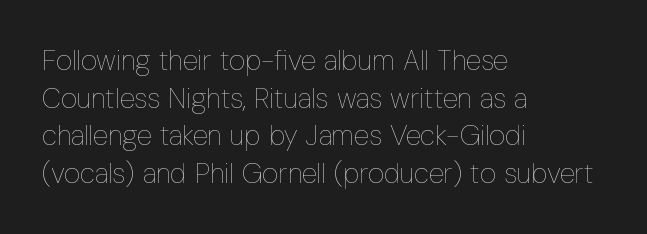
Q: Is the text bold? A: No.
Q: Is the text italic (slanted)? A: No, it is upright.
Q: Is the text underlined? A: No.
Q: How is the paragraph aligned? A: Left-aligned.
Q: Is the spacing between letters normal or unusually wide? A: Normal.
Q: Is the spacing between lines tight, normal or loose? A: Normal.
Q: Width (condensed, normal, or wide)? A: Condensed.
Q: Stroke contrast? A: Low.
Q: x-height? A: Medium.
Q: Monospaced? A: No.
